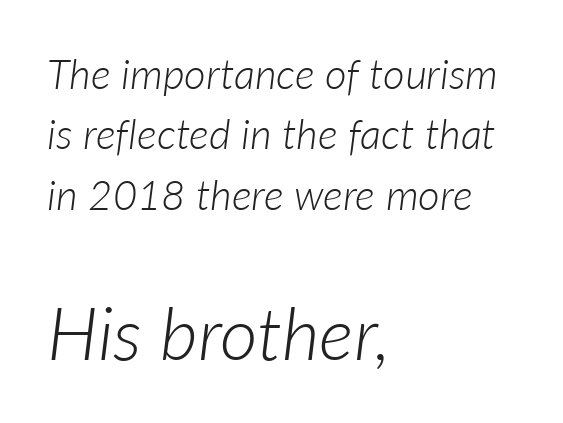
This rendering leaves character spacing at its baseline value. These lines are rendered in a variable-pitch font. What's the leading like? Ordinary, nothing unusual. Lines of text with bare space underneath.
